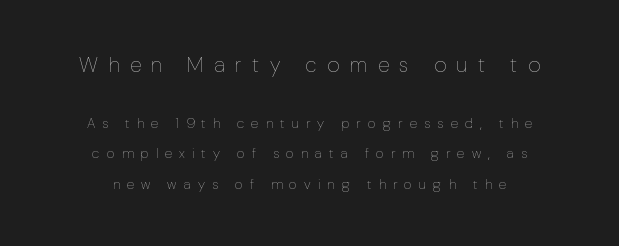
The image shows 21 px text type, upright; set centered, loose line spacing (2.19x), unusually wide letter spacing (+0.5 em), not underlined; the first (top) block is 1.5x larger.
